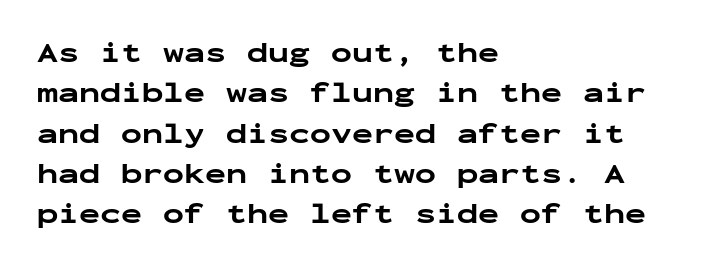
Q: Is the text bold? A: Yes.
Q: Is the text italic (slanted)? A: No, it is upright.
Q: Is the typeface a serif or a sans-serif typeface? A: Sans-serif.
Q: Is the text underlined? A: No.
Q: How is the paragraph aligned? A: Left-aligned.
Q: Is the spacing between letters normal or unusually wide? A: Normal.
Q: Is the spacing between lines tight, normal or loose? A: Normal.
Q: Width (condensed, normal, or wide)? A: Wide.
Q: Stroke contrast? A: Low.
Q: x-height? A: Medium.
Q: Monospaced? A: Yes.
